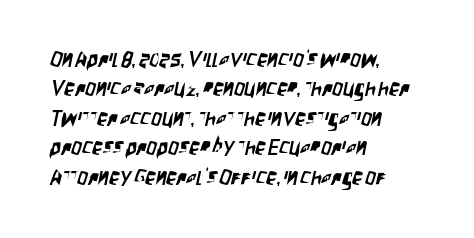
Q: Is the text underlined? A: No.
Q: How is the paragraph aligned? A: Left-aligned.
Q: Is the spacing between letters normal or unusually wide? A: Normal.
Q: Is the spacing between lines tight, normal or loose? A: Normal.
